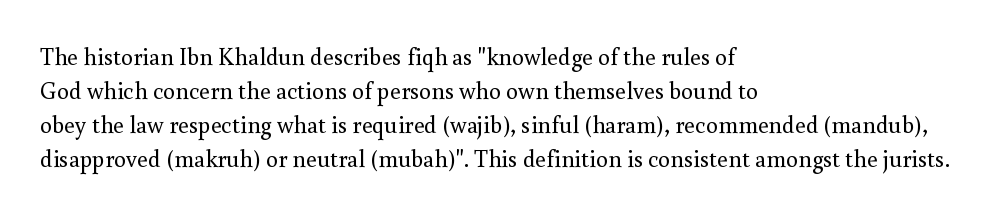
Q: Is the text bold? A: No.
Q: Is the text italic (slanted)? A: No, it is upright.
Q: Is the text underlined? A: No.
Q: How is the paragraph aligned? A: Left-aligned.
Q: Is the spacing between letters normal or unusually wide? A: Normal.
Q: Is the spacing between lines tight, normal or loose? A: Normal.
